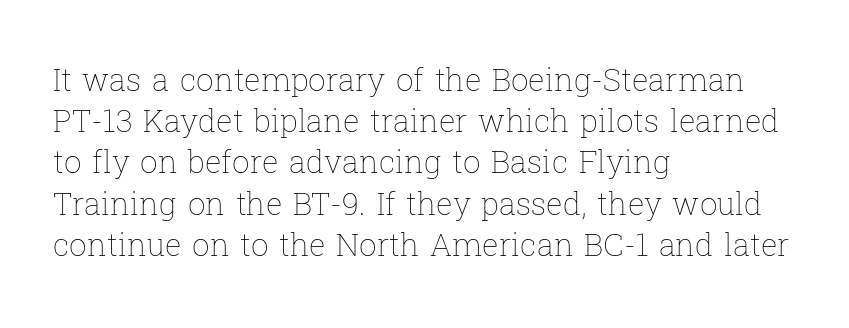
{"italic": "no", "bold": "no", "weight": "thin", "width": "normal", "stroke_contrast": "low", "x_height": "medium", "monospaced": "no", "underline": "no", "align": "left", "line_spacing": "normal", "line_spacing_ratio": 1.33, "letter_spacing": "normal", "letter_spacing_em": 0.0, "glyph_px": 31}
